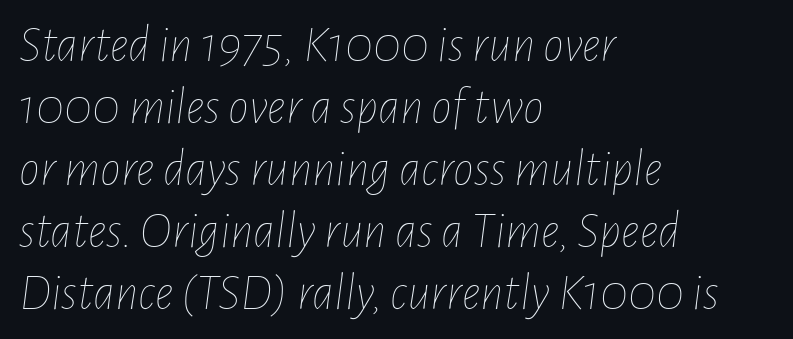
{"italic": "yes", "lean": "right", "slant_degrees": 7, "bold": "no", "weight": "thin", "width": "condensed", "stroke_contrast": "low", "x_height": "medium", "monospaced": "no", "underline": "no", "align": "left", "line_spacing_ratio": 1.19, "letter_spacing": "normal", "letter_spacing_em": 0.0, "glyph_px": 52}
